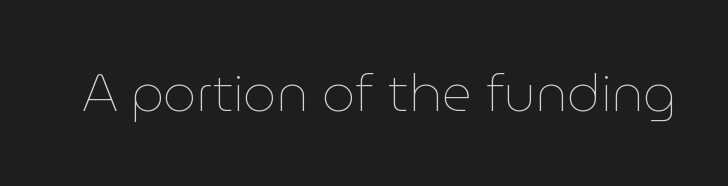
Q: Is the text bold? A: No.
Q: Is the text italic (slanted)? A: No, it is upright.
Q: Is the text underlined? A: No.
Q: Is the spacing between letters normal or unusually wide? A: Normal.
Q: Width (condensed, normal, or wide)? A: Normal.
Q: Stroke contrast? A: Low.
Q: x-height? A: Medium.
Q: Monospaced? A: No.
